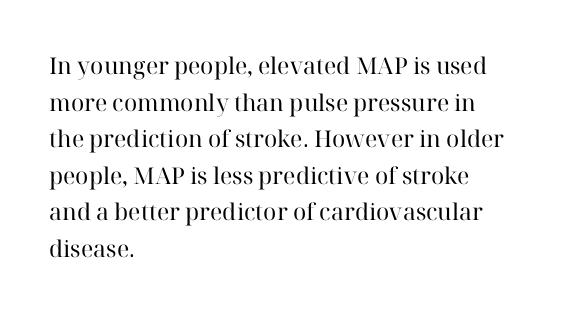
The image shows 23 px text type, upright; set left-aligned, normal line spacing (1.59x), normal letter spacing, not underlined.
